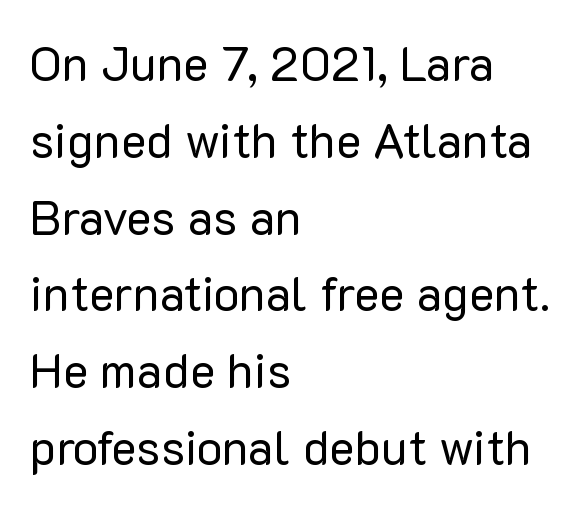
{"serif": "no", "italic": "no", "bold": "no", "weight": "regular", "width": "normal", "stroke_contrast": "low", "x_height": "medium", "monospaced": "no", "underline": "no", "align": "left", "line_spacing": "normal", "line_spacing_ratio": 1.6, "letter_spacing": "normal", "letter_spacing_em": 0.0, "glyph_px": 48}
